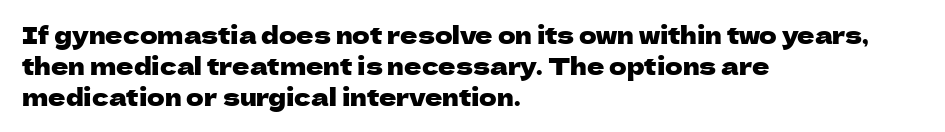
Does the copy run flush right? No — it runs flush left. The font's upright variant was chosen for this text. Descender tails drop into unmarked territory. Reading down the column, the eye jumps a familiar distance to each next line.
